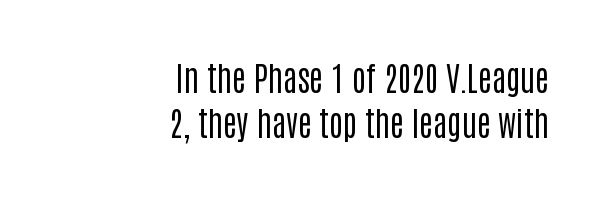
The image shows 33 px regular-weight, condensed sans-serif type, upright; set right-aligned, normal line spacing (1.35x), normal letter spacing, not underlined; low stroke contrast and a large x-height.
